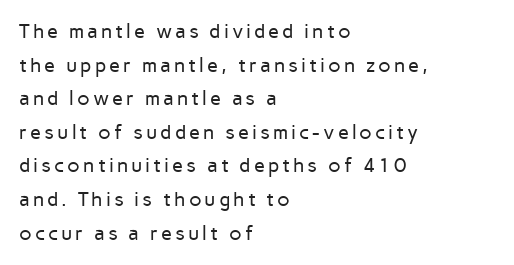
The image shows 20 px text type, upright; set left-aligned, normal line spacing (1.68x), not underlined.
